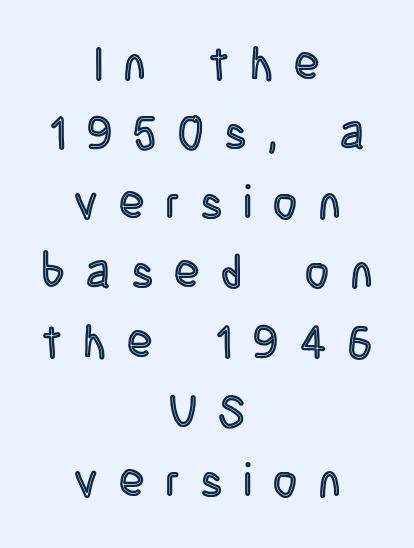
{"italic": "no", "width": "condensed", "x_height": "large", "monospaced": "no", "underline": "no", "align": "center", "line_spacing": "normal", "line_spacing_ratio": 1.51, "letter_spacing": "wide", "letter_spacing_em": 0.47, "glyph_px": 46}
